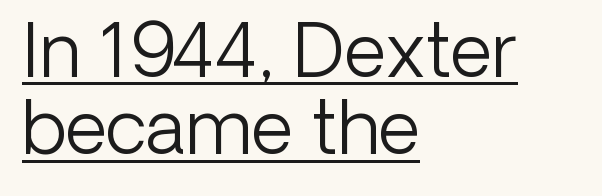
Between one letter and the next there's only the usual sliver of space. A light-to-regular cut is what we see here. Quick note: interline space is minimal. Every row of glyphs begins at an identical x-position on the left.
